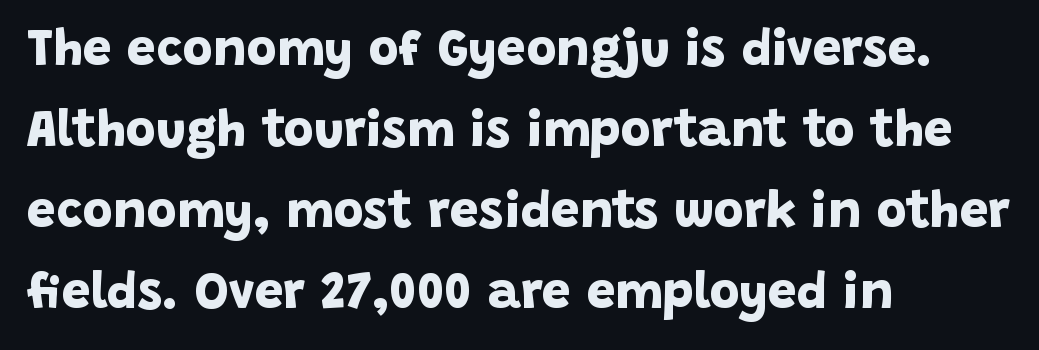
The image shows 51 px bold sans-serif type; set left-aligned, normal line spacing (1.59x), normal letter spacing, not underlined; low stroke contrast and a large x-height.
